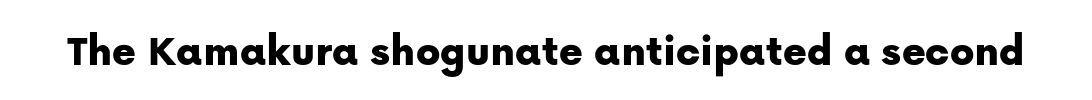
{"serif": "no", "italic": "no", "width": "normal", "stroke_contrast": "low", "x_height": "medium", "monospaced": "no", "underline": "no", "letter_spacing": "normal", "letter_spacing_em": 0.0, "glyph_px": 45}
